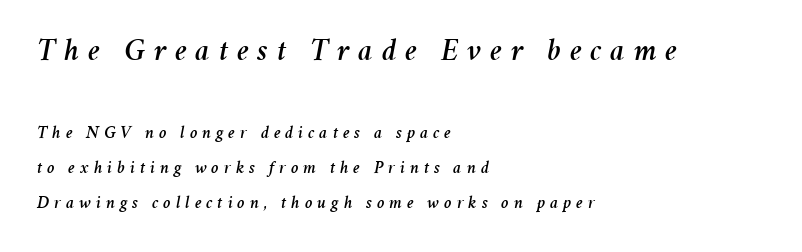
The face used here appears at its bigger size in the upper chunk. All the whitespace from short lines collects on the right. Honestly, there is no underline to notice here at all. The face used here is rendered with a markedly widened letterfit. Slanted lettering throughout.
